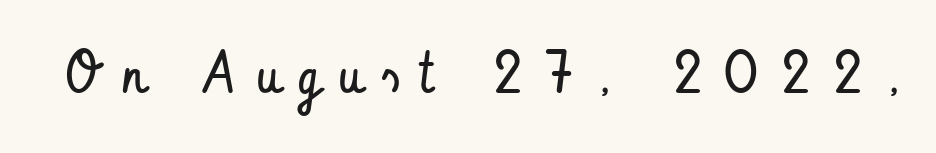
Unbolded letterforms with no extra heft. Font category for this specimen: sans-serif. Only glyphs here, with clear space below each row. Students, note that the glyphs here are deliberately spaced far apart. Here the designer chose a conventional face with non-uniform glyph widths.
